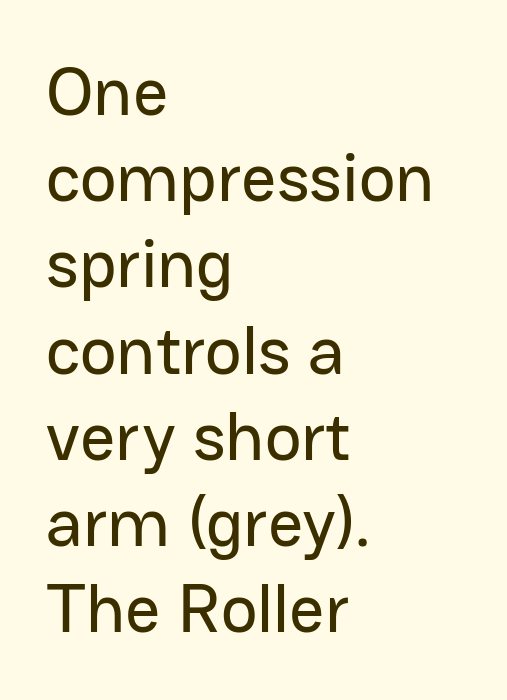
{"serif": "no", "italic": "no", "width": "normal", "stroke_contrast": "low", "x_height": "medium", "monospaced": "no", "underline": "no", "align": "left", "line_spacing": "normal", "line_spacing_ratio": 1.25, "letter_spacing": "normal", "letter_spacing_em": 0.0, "glyph_px": 69}
